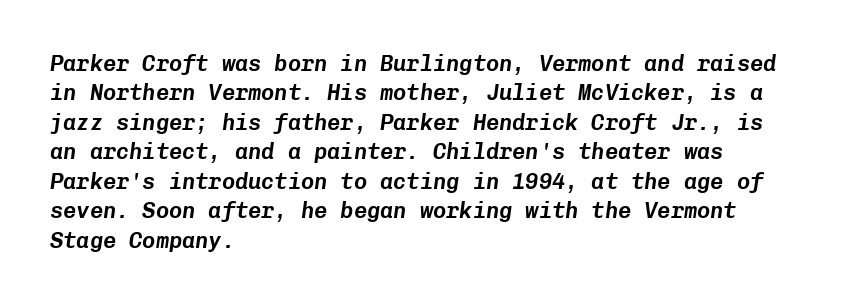
The block of text has a typical density, with ordinary space between rows. Where is the straight margin? On the left. A bare baseline throughout the passage. Default kerning and tracking; the words read as compact shapes. The font's italic variant was chosen for this text.
